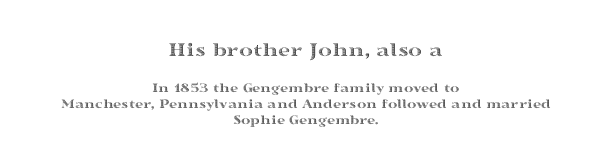
{"italic": "no", "underline": "no", "align": "center", "line_spacing": "tight", "line_spacing_ratio": 1.14, "letter_spacing": "normal", "letter_spacing_em": 0.0, "larger_block": "first", "size_ratio": 1.5, "glyph_px": 21}
